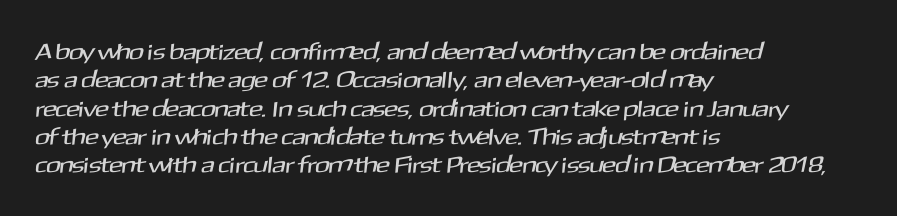
{"underline": "no", "align": "left", "line_spacing_ratio": 1.23, "letter_spacing": "normal", "letter_spacing_em": 0.0, "glyph_px": 23}
